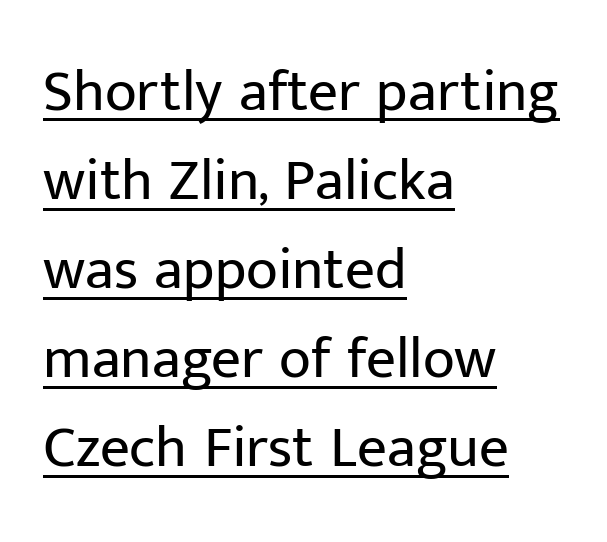
{"serif": "no", "italic": "no", "bold": "no", "weight": "regular", "width": "normal", "stroke_contrast": "low", "x_height": "medium", "monospaced": "no", "underline": "yes", "align": "left", "line_spacing": "normal", "line_spacing_ratio": 1.51, "letter_spacing": "normal", "letter_spacing_em": 0.0, "glyph_px": 59}
